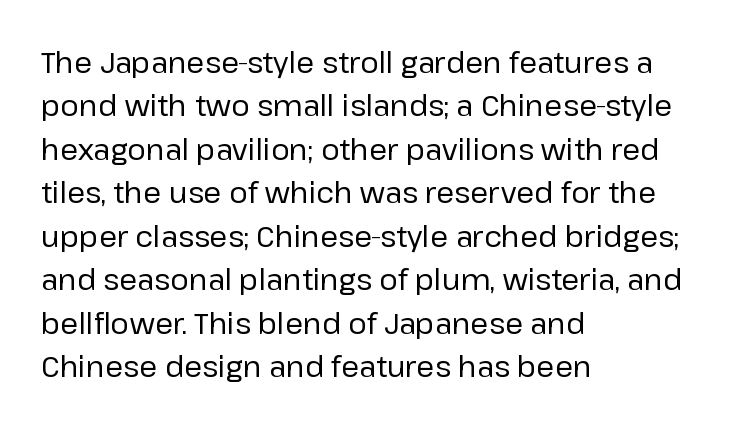
{"serif": "no", "italic": "no", "bold": "no", "weight": "regular", "width": "normal", "stroke_contrast": "low", "x_height": "medium", "monospaced": "no", "underline": "no", "align": "left", "line_spacing": "normal", "line_spacing_ratio": 1.5, "letter_spacing": "normal", "letter_spacing_em": 0.0, "glyph_px": 29}
